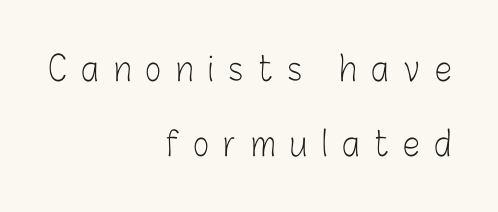
Widely set lines give the paragraph a tall, airy silhouette. A typesetter would call this heavily tracked-out type. Every character sits straight up, as roman type does. The text was rendered using a sans face with plain stroke endings.
